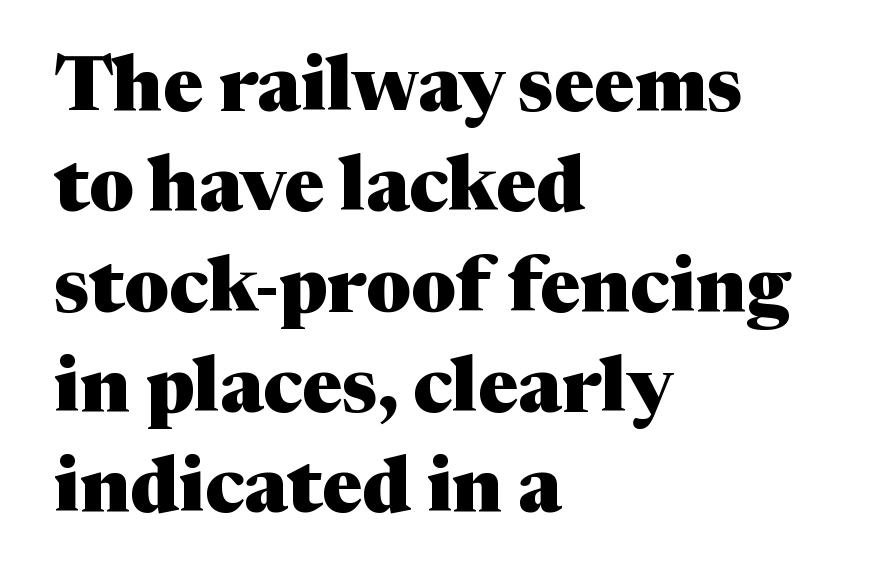
The image shows 76 px heavy serif type, upright; set left-aligned, normal line spacing (1.32x), normal letter spacing, not underlined; medium stroke contrast and a medium x-height.
